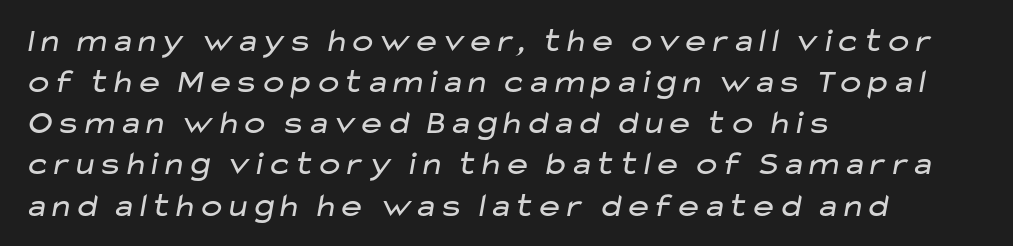
The image shows 34 px regular-weight, wide sans-serif type; set left-aligned, line spacing 1.21x, normal letter spacing, not underlined; low stroke contrast and a medium x-height.
